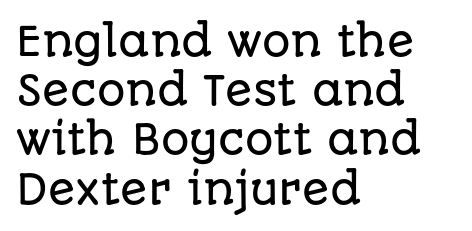
Q: Is the text italic (slanted)? A: No, it is upright.
Q: Is the typeface a serif or a sans-serif typeface? A: Sans-serif.
Q: Is the text underlined? A: No.
Q: How is the paragraph aligned? A: Left-aligned.
Q: Is the spacing between letters normal or unusually wide? A: Normal.
Q: Width (condensed, normal, or wide)? A: Normal.
Q: Stroke contrast? A: Low.
Q: x-height? A: Large.
Q: Monospaced? A: No.
